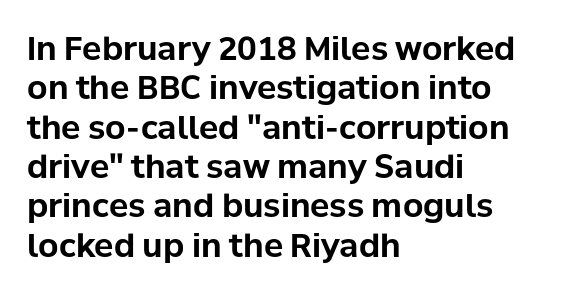
{"serif": "no", "italic": "no", "bold": "yes", "weight": "bold", "width": "normal", "stroke_contrast": "low", "x_height": "medium", "monospaced": "no", "underline": "no", "align": "left", "line_spacing_ratio": 1.23, "letter_spacing": "normal", "letter_spacing_em": 0.0, "glyph_px": 32}
